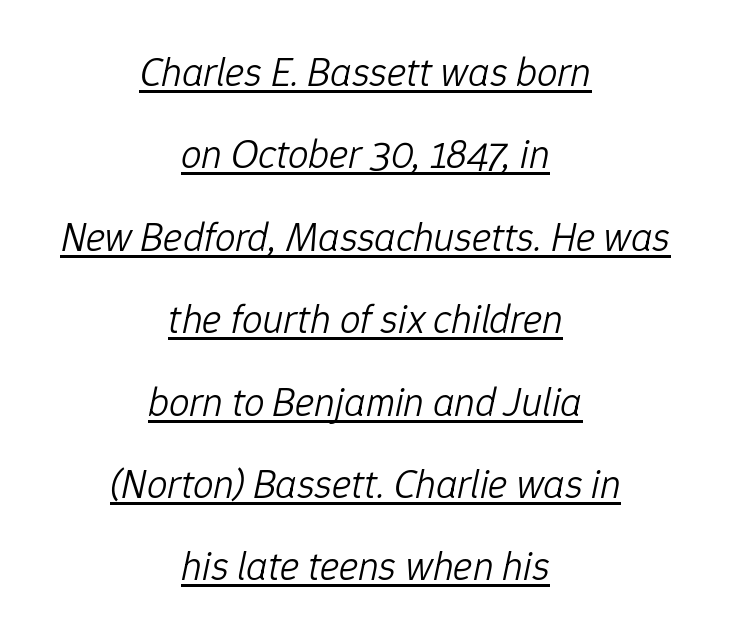
{"italic": "yes", "lean": "right", "slant_degrees": 12, "bold": "no", "weight": "light", "width": "normal", "stroke_contrast": "low", "x_height": "medium", "monospaced": "no", "underline": "yes", "align": "center", "line_spacing": "loose", "line_spacing_ratio": 2.01, "letter_spacing": "normal", "letter_spacing_em": 0.0, "glyph_px": 41}
